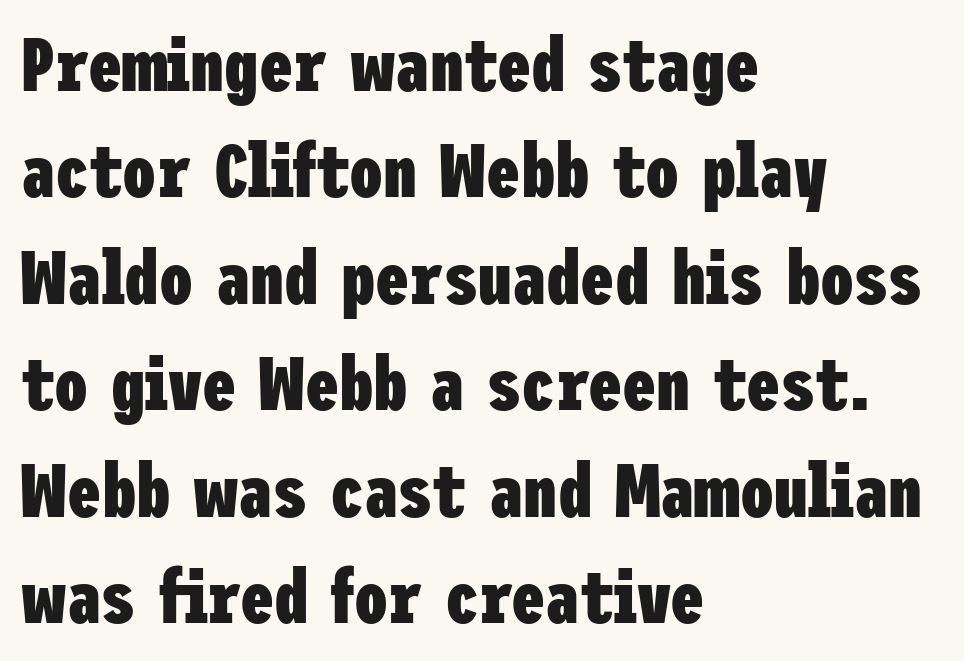
Typographically, this falls in the sans-serif category. The characters look thick and weighty, a clear bold. The area under the type is left untouched. The lettering stays uniformly vertical, giving the passage a roman look. Quick note: interline space is typical.
